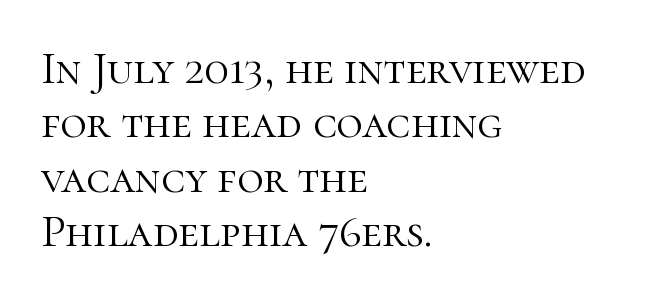
The rendering anchors every line to the left-hand side. Decoration check: the copy has no underline. Each word holds together tightly as a unit, with standard inter-letter gaps. Quick note: not italic, upright.
